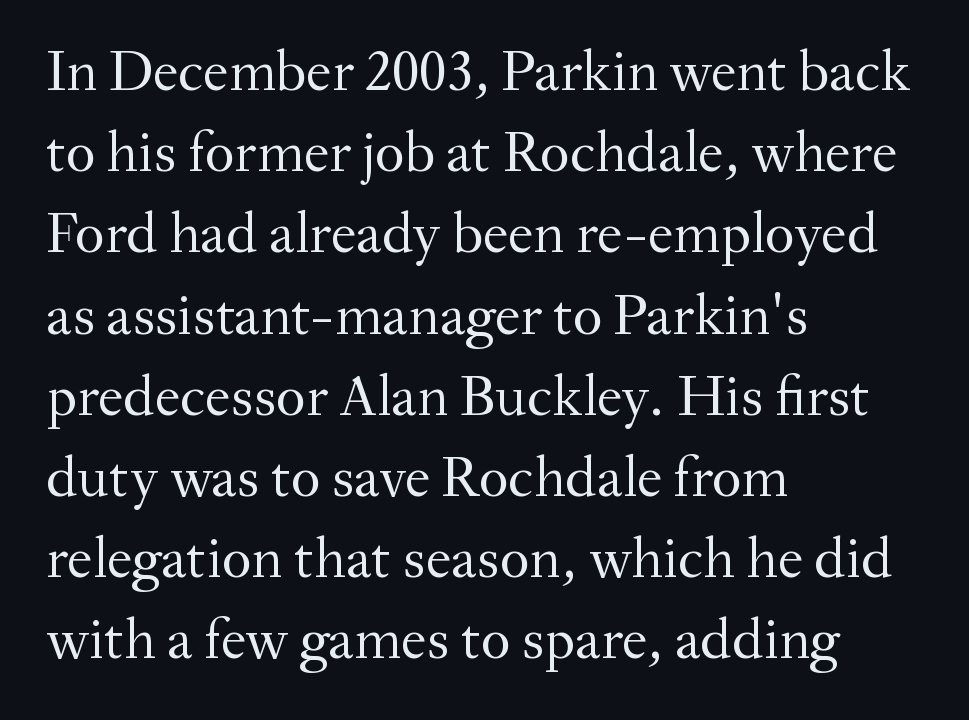
{"serif": "yes", "italic": "no", "bold": "no", "weight": "regular", "width": "normal", "stroke_contrast": "medium", "x_height": "small", "monospaced": "no", "underline": "no", "align": "left", "line_spacing": "normal", "line_spacing_ratio": 1.4, "letter_spacing": "normal", "letter_spacing_em": 0.0, "glyph_px": 58}
